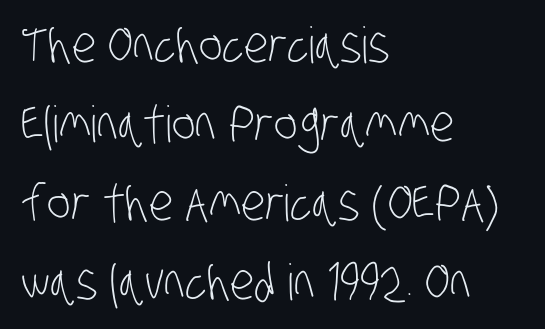
The image shows 50 px light, condensed sans-serif type; set left-aligned, normal line spacing (1.58x), normal letter spacing, not underlined; low stroke contrast and a large x-height.
